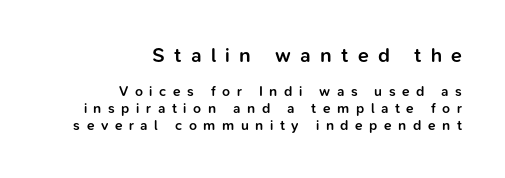
You get the large type first, then a drop to smaller type. You could only call the tracking loose — the letters float apart. Honestly, there is no underline to notice here at all. Layout note: lines flush right.
